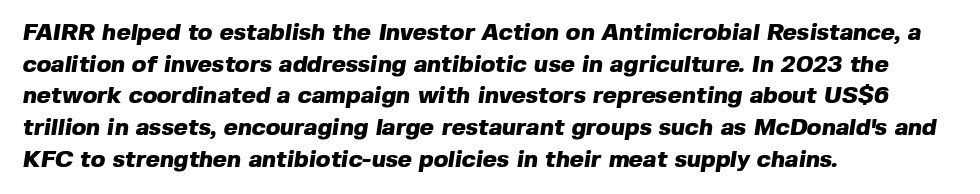
Underlining? Definitely not there. Evenly set lines give the paragraph a standard silhouette. Each line starts at the same left margin while the right side varies. The letters are bold, with thick, heavy strokes. Short note: letters normally spaced.
